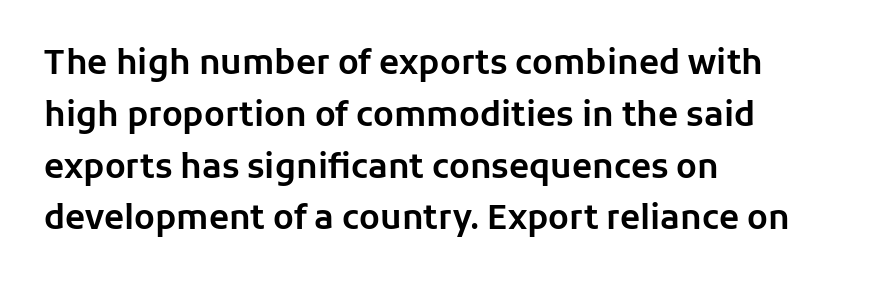
The image shows 33 px sans-serif type, upright; set left-aligned, normal line spacing (1.57x), normal letter spacing, not underlined; low stroke contrast and a medium x-height.
